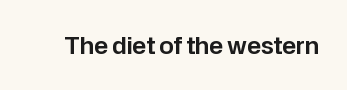
Q: Is the text italic (slanted)? A: No, it is upright.
Q: Is the text underlined? A: No.
Q: Is the spacing between letters normal or unusually wide? A: Normal.
